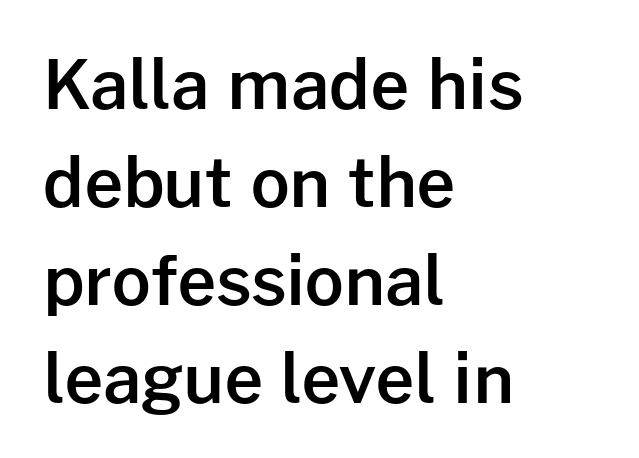
{"serif": "no", "italic": "no", "bold": "semi", "weight": "semibold", "width": "normal", "stroke_contrast": "low", "x_height": "medium", "monospaced": "no", "underline": "no", "align": "left", "line_spacing": "normal", "line_spacing_ratio": 1.44, "letter_spacing": "normal", "letter_spacing_em": 0.0, "glyph_px": 68}
